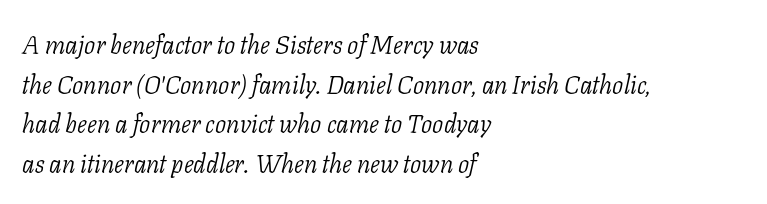
{"italic": "yes", "lean": "right", "slant_degrees": 11, "bold": "no", "underline": "no", "align": "left", "line_spacing": "normal", "line_spacing_ratio": 1.59, "letter_spacing": "normal", "letter_spacing_em": 0.0, "glyph_px": 25}
